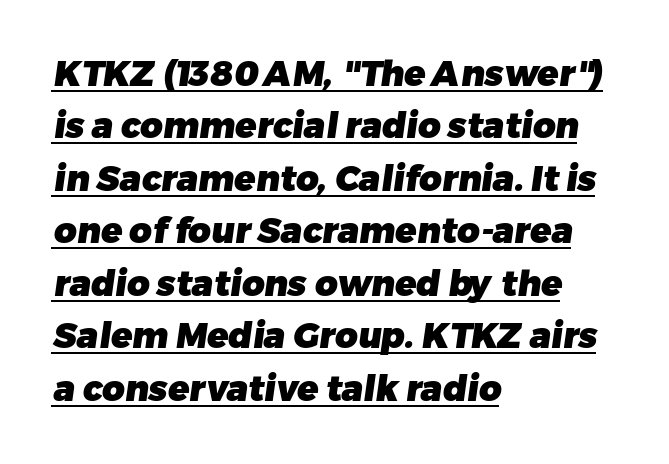
The image shows 35 px heavy sans-serif type; set left-aligned, normal line spacing (1.5x), normal letter spacing, underlined; low stroke contrast and a medium x-height.
